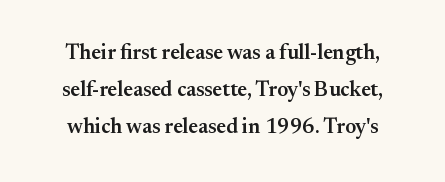
Check the space under the baseline: it is left empty. When letters stand straight like this, we call the style roman or upright. These lines keep a tight, regular rhythm from letter to letter. The strokes are fattened partway — semibold, not bold.
